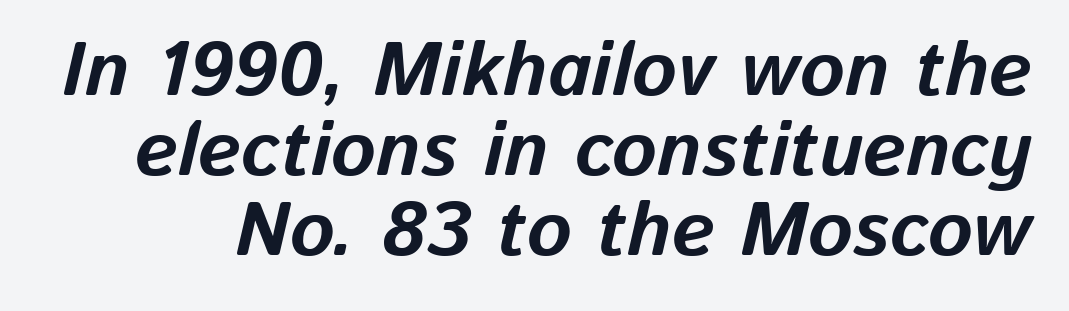
{"italic": "yes", "lean": "right", "slant_degrees": 13, "bold": "yes", "weight": "bold", "width": "normal", "stroke_contrast": "low", "x_height": "medium", "monospaced": "no", "underline": "no", "line_spacing": "tight", "line_spacing_ratio": 1.05, "letter_spacing": "normal", "letter_spacing_em": 0.0, "glyph_px": 76}
